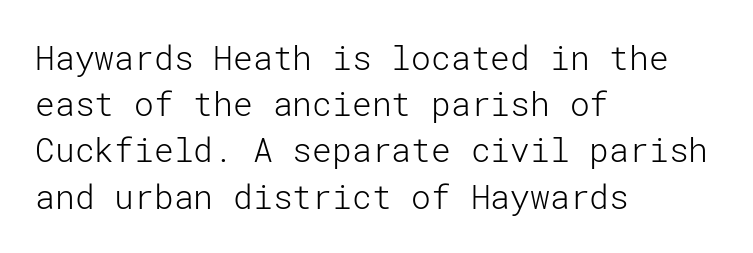
Heaviness? Minimal to ordinary, like unemphasized prose. The typography opts for an upright posture over an oblique one. Line starts are locked; line ends wander. Unlike a traditional serif, this face leaves its strokes unadorned. Line spacing here is normal. How are the letters spaced? Ordinarily, with no added tracking.
